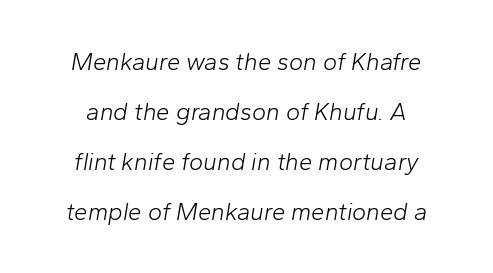
The image shows 24 px text type, italic (leaning right); set loose line spacing (2.08x), normal letter spacing, not underlined.
